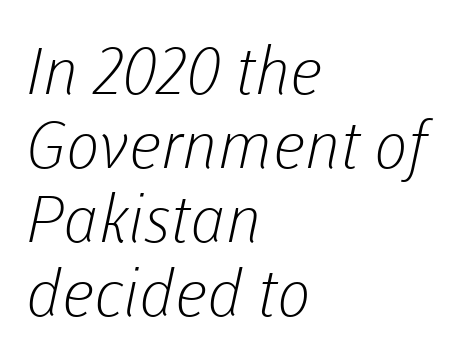
Alignment: flush left. Typographically, this falls in the sans-serif category. Bare-footed words on every line. The horizontal fit of the characters is conventional and even. Vertical stems look standard width or narrower in stroke. The rendering uses natural spacing where letterforms have individual widths.
